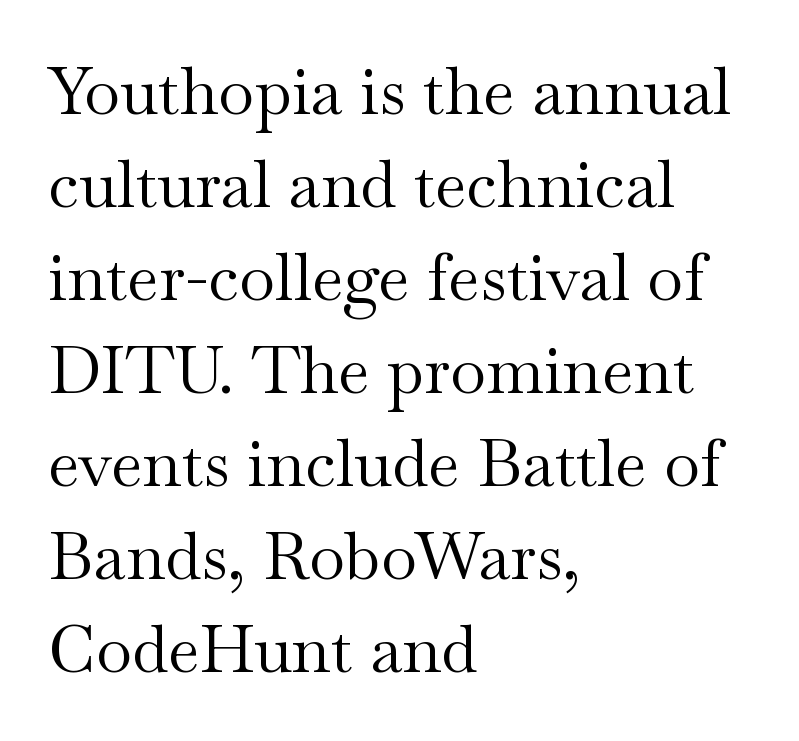
Q: Is the text bold? A: No.
Q: Is the text italic (slanted)? A: No, it is upright.
Q: Is the typeface a serif or a sans-serif typeface? A: Serif.
Q: Is the text underlined? A: No.
Q: How is the paragraph aligned? A: Left-aligned.
Q: Is the spacing between letters normal or unusually wide? A: Normal.
Q: Is the spacing between lines tight, normal or loose? A: Normal.
Q: Width (condensed, normal, or wide)? A: Wide.
Q: Stroke contrast? A: Medium.
Q: x-height? A: Small.
Q: Monospaced? A: No.
